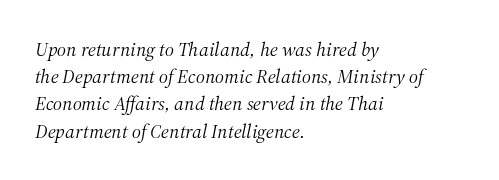
Q: Is the text bold? A: No.
Q: Is the text italic (slanted)? A: Yes, it leans right by about 12 degrees.
Q: Is the text underlined? A: No.
Q: How is the paragraph aligned? A: Left-aligned.
Q: Is the spacing between letters normal or unusually wide? A: Normal.
Q: Is the spacing between lines tight, normal or loose? A: Normal.
